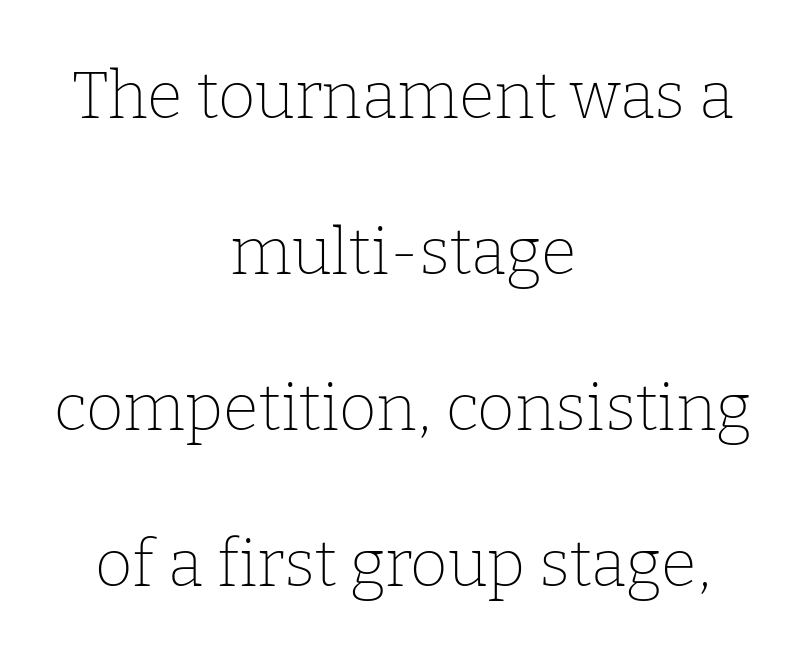
{"serif": "yes", "italic": "no", "bold": "no", "weight": "thin", "width": "normal", "stroke_contrast": "low", "x_height": "medium", "monospaced": "no", "underline": "no", "align": "center", "line_spacing": "loose", "line_spacing_ratio": 2.4, "letter_spacing": "normal", "letter_spacing_em": 0.0, "glyph_px": 65}
